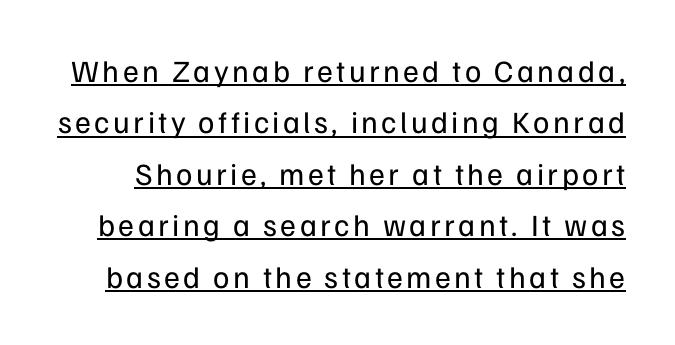
{"serif": "no", "italic": "no", "bold": "no", "weight": "regular", "width": "normal", "stroke_contrast": "low", "x_height": "medium", "monospaced": "no", "underline": "yes", "line_spacing": "normal", "line_spacing_ratio": 1.66, "glyph_px": 31}
